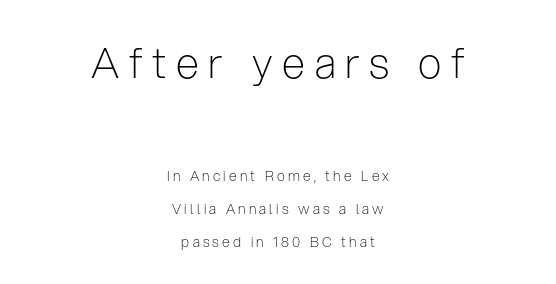
Q: Is the text bold? A: No.
Q: Is the text italic (slanted)? A: No, it is upright.
Q: Is the typeface a serif or a sans-serif typeface? A: Sans-serif.
Q: Is the text underlined? A: No.
Q: How is the paragraph aligned? A: Centered.
Q: Is the spacing between letters normal or unusually wide? A: Unusually wide.
Q: Is the spacing between lines tight, normal or loose? A: Loose.
Q: Which block of text is set in a larger size, the first (top) or the second (bottom)? A: The first (top) one.
Q: Width (condensed, normal, or wide)? A: Condensed.
Q: Stroke contrast? A: Low.
Q: x-height? A: Medium.
Q: Monospaced? A: No.
